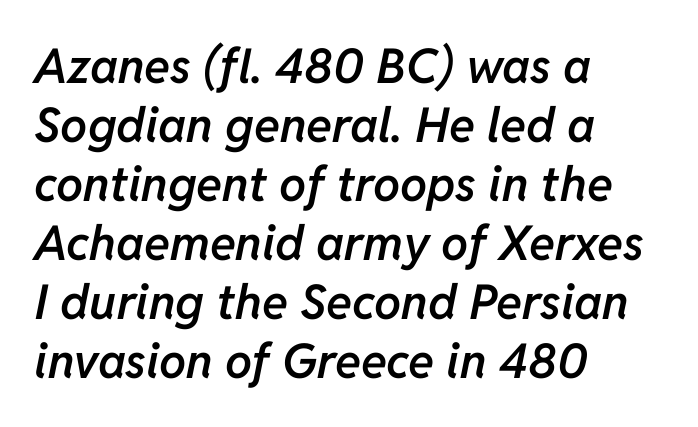
The image shows 48 px semibold type, italic (leaning right); set left-aligned, line spacing 1.23x, normal letter spacing, not underlined; low stroke contrast and a medium x-height.
